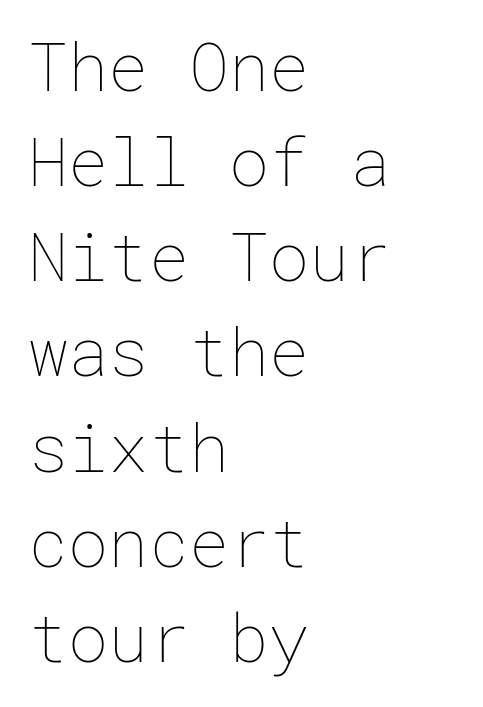
Weight: in the light-to-regular range. The lines sit at an ordinary, default distance from one another. The gap between lines stays unmarked. These lines keep a tight, regular rhythm from letter to letter.
